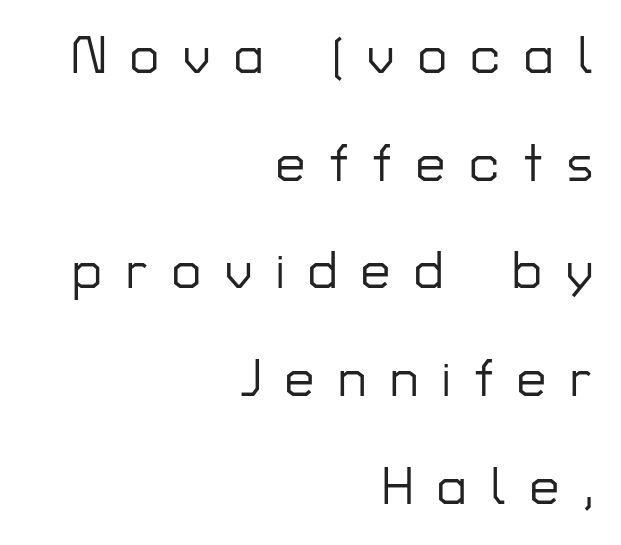
Q: Is the text italic (slanted)? A: No, it is upright.
Q: Is the typeface a serif or a sans-serif typeface? A: Sans-serif.
Q: Is the text underlined? A: No.
Q: How is the paragraph aligned? A: Right-aligned.
Q: Is the spacing between letters normal or unusually wide? A: Unusually wide.
Q: Is the spacing between lines tight, normal or loose? A: Loose.
Q: Width (condensed, normal, or wide)? A: Normal.
Q: Stroke contrast? A: Low.
Q: x-height? A: Medium.
Q: Monospaced? A: No.
